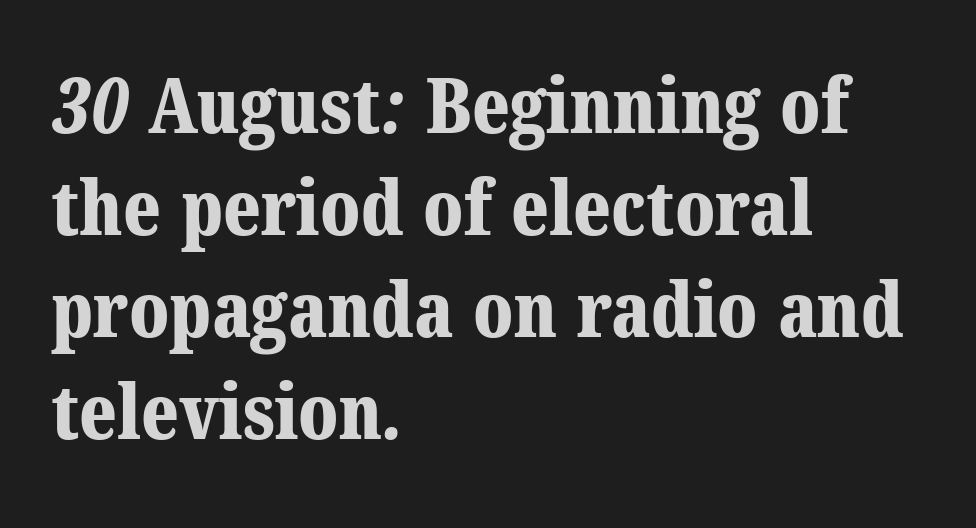
The image shows 76 px bold serif type; set left-aligned, normal line spacing (1.34x), normal letter spacing, not underlined; medium stroke contrast and a medium x-height.
